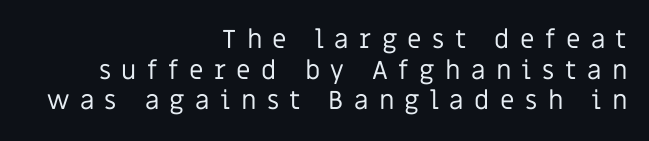
Lines of text with bare space underneath. Posture: upright roman. Stroke mass is kept to a normal reading level or below. Short note: letters widely spaced. The paragraph has a hard right edge and a soft left edge.
